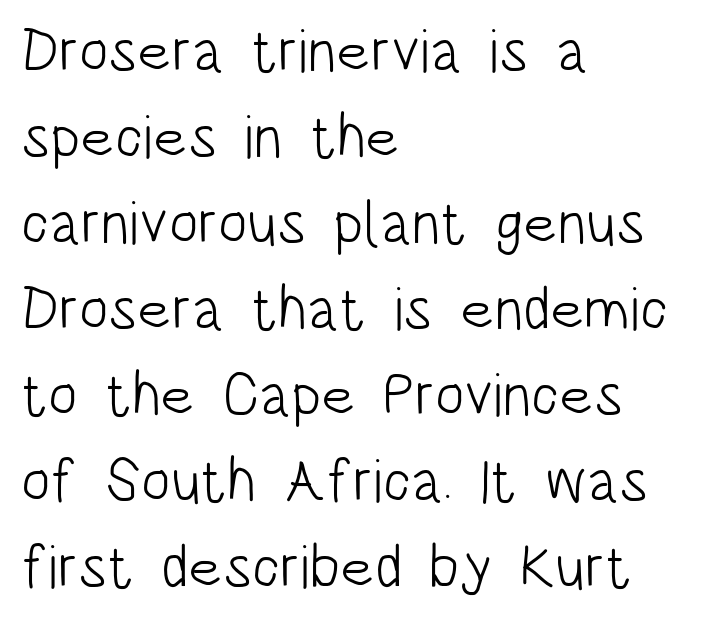
Q: Is the text bold? A: No.
Q: Is the text italic (slanted)? A: No, it is upright.
Q: Is the typeface a serif or a sans-serif typeface? A: Sans-serif.
Q: Is the text underlined? A: No.
Q: How is the paragraph aligned? A: Left-aligned.
Q: Is the spacing between letters normal or unusually wide? A: Normal.
Q: Is the spacing between lines tight, normal or loose? A: Normal.
Q: Width (condensed, normal, or wide)? A: Condensed.
Q: Stroke contrast? A: Low.
Q: x-height? A: Large.
Q: Monospaced? A: No.
